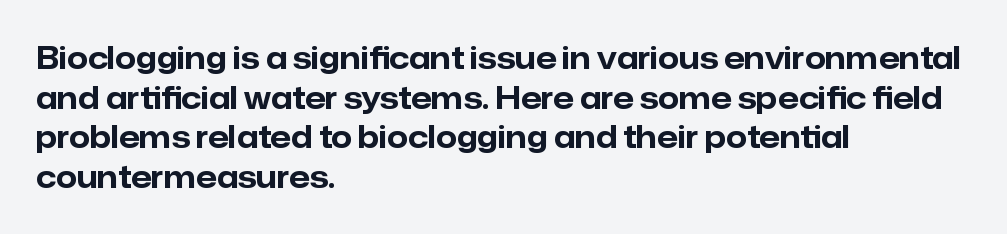
Q: Is the text bold? A: Yes.
Q: Is the text italic (slanted)? A: No, it is upright.
Q: Is the typeface a serif or a sans-serif typeface? A: Sans-serif.
Q: Is the text underlined? A: No.
Q: How is the paragraph aligned? A: Left-aligned.
Q: Is the spacing between letters normal or unusually wide? A: Normal.
Q: Is the spacing between lines tight, normal or loose? A: Normal.
Q: Width (condensed, normal, or wide)? A: Normal.
Q: Stroke contrast? A: Low.
Q: x-height? A: Medium.
Q: Monospaced? A: No.
